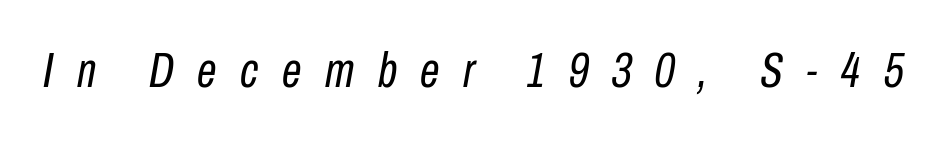
The passage shown leans; its letterforms are oblique. Lines of text with bare space underneath. These glyphs show unthickened strokes, regular width or finer. Observe the wide spacing: letters keep a clear distance from each other. Each letter keeps its own natural width here, so spacing adapts to shape.
